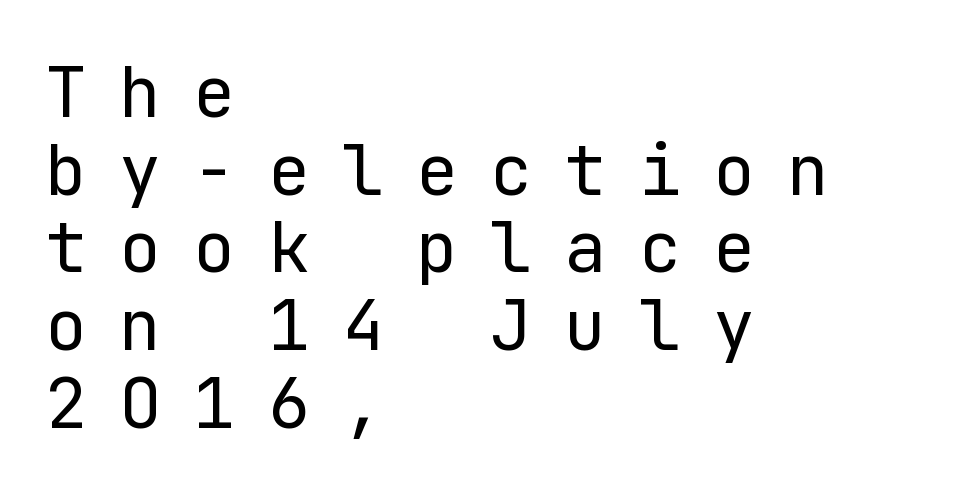
What kind of face is this? One without serifs — a sans. The lettering stays uniformly vertical, giving the passage a roman look. Tracking value appears strongly positive — letters spread wide. The typesetting does not lean heavy: it is not bold. Left-aligned paragraph, ragged on the right.
